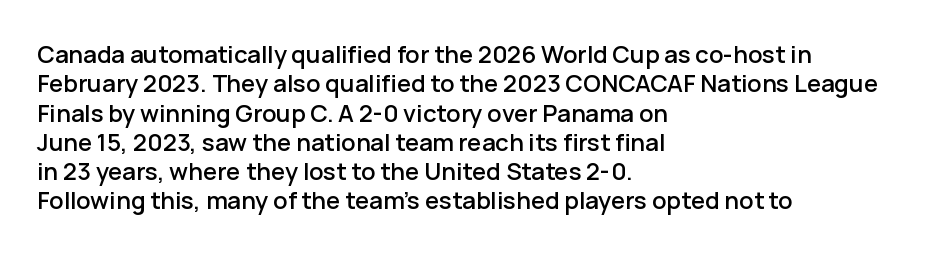
The lettering stays uniformly vertical, giving the passage a roman look. The letterforms sit shoulder to shoulder at normal distance. The setting favours the left margin, as ordinary paragraphs usually do. Decoration check: the copy has no underline.
